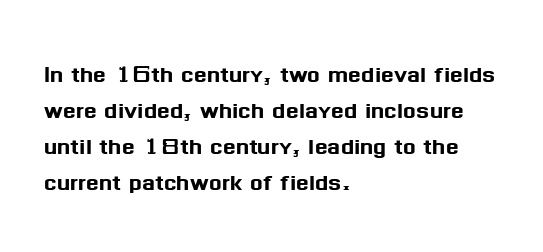
The image shows 30 px sans-serif type, upright; set left-aligned, line spacing 1.2x, normal letter spacing, not underlined; medium stroke contrast and a medium x-height.
